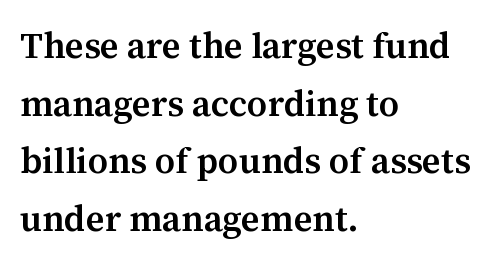
{"serif": "yes", "italic": "no", "bold": "semi", "weight": "semibold", "width": "normal", "stroke_contrast": "medium", "x_height": "medium", "monospaced": "no", "underline": "no", "align": "left", "line_spacing": "normal", "line_spacing_ratio": 1.6, "letter_spacing": "normal", "letter_spacing_em": 0.0, "glyph_px": 36}
